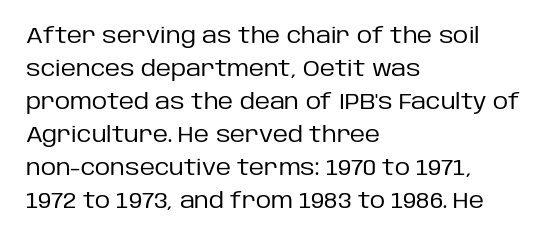
Q: Is the text bold? A: No.
Q: Is the text italic (slanted)? A: No, it is upright.
Q: Is the text underlined? A: No.
Q: How is the paragraph aligned? A: Left-aligned.
Q: Is the spacing between letters normal or unusually wide? A: Normal.
Q: Is the spacing between lines tight, normal or loose? A: Normal.
